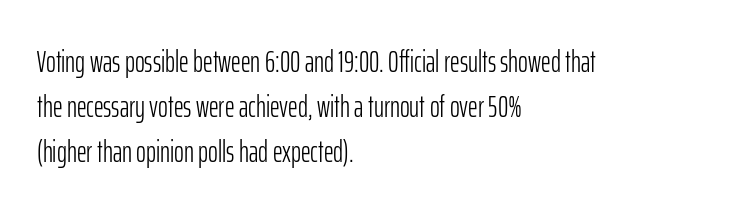
{"serif": "no", "italic": "no", "bold": "no", "weight": "light", "width": "condensed", "stroke_contrast": "low", "x_height": "medium", "monospaced": "no", "underline": "no", "align": "left", "line_spacing": "normal", "line_spacing_ratio": 1.5, "letter_spacing": "normal", "letter_spacing_em": 0.0, "glyph_px": 30}
